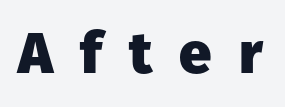
Style check: upright. These lines carry a lot of weight — the face is fully bold. Any mark beneath the type? The region is blank. Words appear elongated and porous because spacing is wide.
